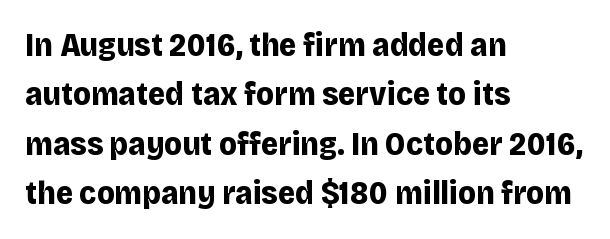
Which margin do the lines hug? The left one — the right edge is uneven. Serifs: no, the terminals of the letterforms are clean. It's the straight-up-and-down kind of type. This sample has the flowing, uneven cadence of proportional lettering.
